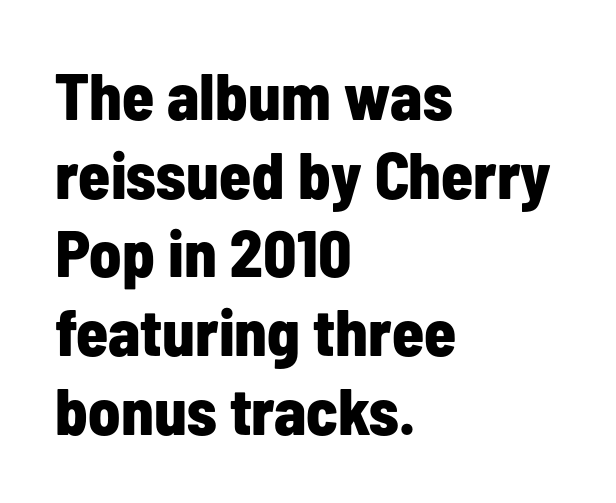
{"serif": "no", "italic": "no", "bold": "yes", "weight": "bold", "width": "condensed", "stroke_contrast": "low", "x_height": "medium", "monospaced": "no", "underline": "no", "align": "left", "line_spacing_ratio": 1.21, "letter_spacing": "normal", "letter_spacing_em": 0.0, "glyph_px": 65}
